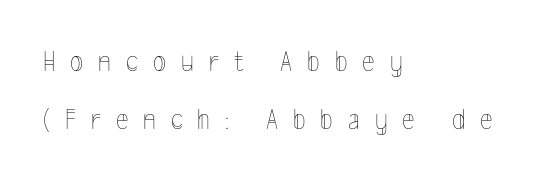
{"italic": "no", "bold": "no", "weight": "thin", "width": "condensed", "x_height": "medium", "monospaced": "no", "underline": "no", "align": "left", "line_spacing": "loose", "line_spacing_ratio": 1.94, "letter_spacing": "wide", "letter_spacing_em": 0.5, "glyph_px": 30}
